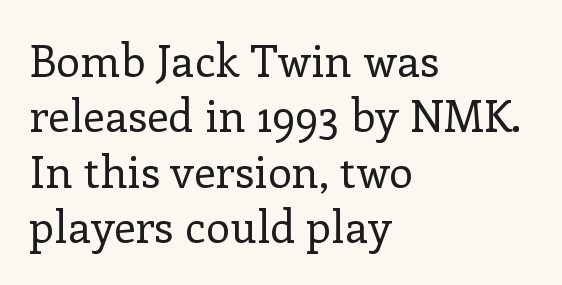
The image shows 44 px regular-weight serif type, upright; set left-aligned, normal line spacing (1.26x), normal letter spacing, not underlined; low stroke contrast and a medium x-height.
